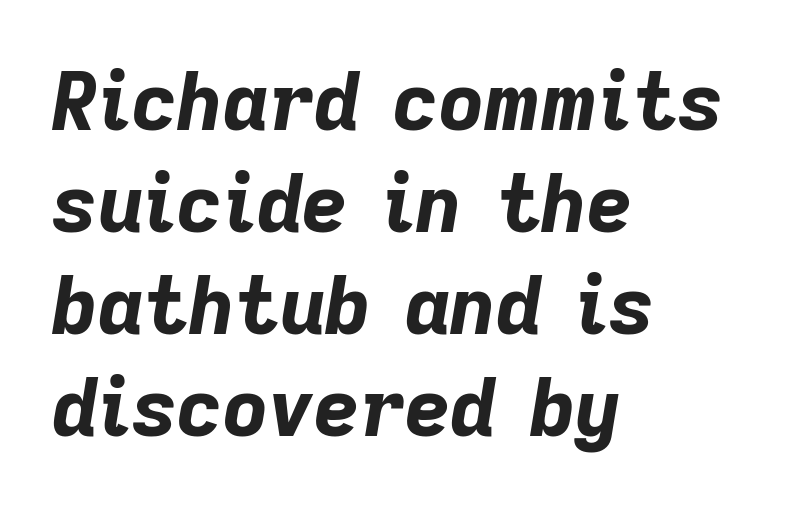
{"italic": "yes", "lean": "right", "slant_degrees": 9, "bold": "yes", "weight": "bold", "width": "normal", "stroke_contrast": "low", "x_height": "medium", "monospaced": "no", "underline": "no", "align": "left", "line_spacing": "normal", "line_spacing_ratio": 1.29, "letter_spacing": "normal", "letter_spacing_em": 0.0, "glyph_px": 79}
